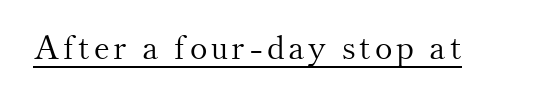
{"serif": "yes", "italic": "no", "bold": "no", "weight": "light", "width": "normal", "stroke_contrast": "medium", "x_height": "small", "monospaced": "no", "underline": "yes", "glyph_px": 33}
